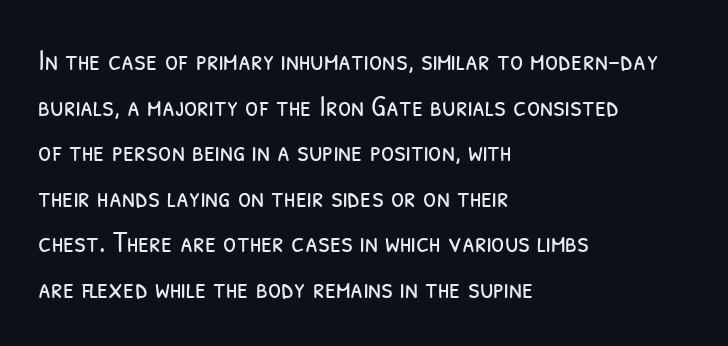
Stems here are at most as thick as an everyday book face. The string is rendered with underlining switched off. In terms of letterform style, serifs are entirely absent. The passage shown stacks its lines at a standard gap. Words appear dense and cohesive because spacing is normal. Here the designer chose a conventional face with non-uniform glyph widths.
